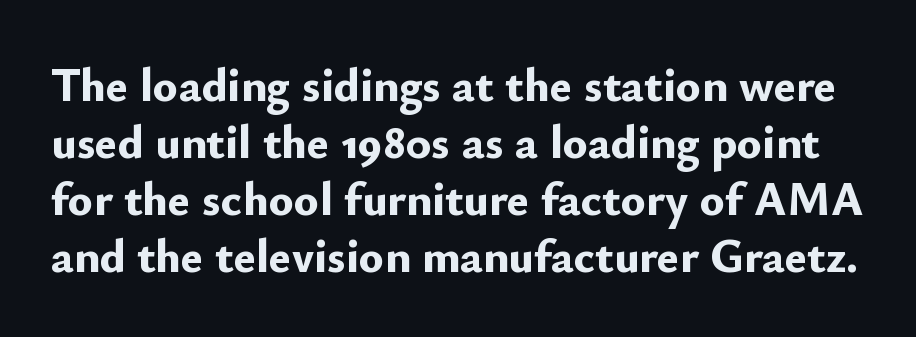
The rendering uses natural spacing where letterforms have individual widths. These lines keep a tight, regular rhythm from letter to letter. Just letters on the line, the space beneath them empty. As a designer I'd log this as weight 700, bold.
